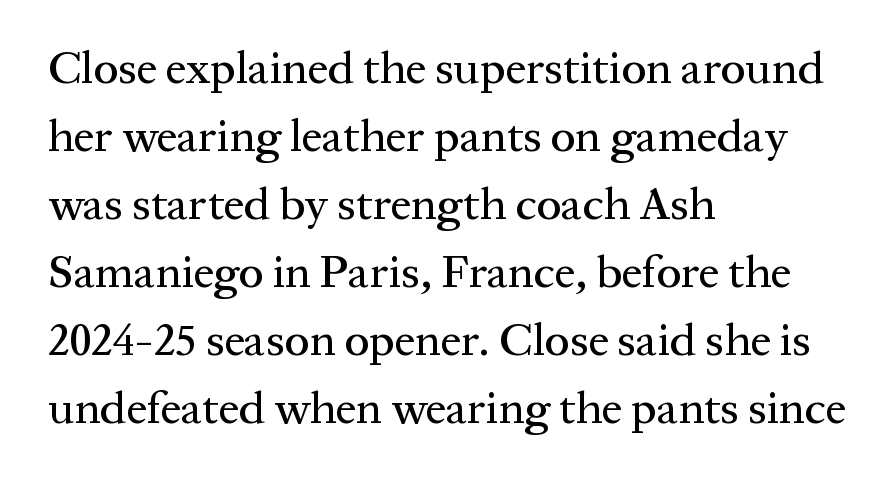
The image shows 46 px serif type, upright; set left-aligned, normal line spacing (1.48x), normal letter spacing, not underlined; medium stroke contrast and a medium x-height.
